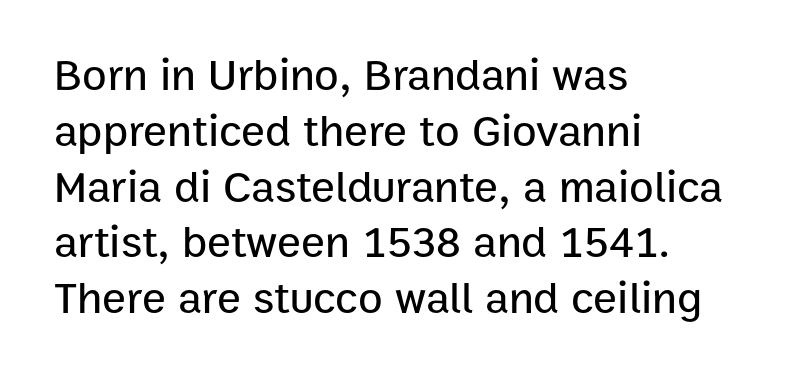
{"serif": "no", "italic": "no", "width": "normal", "stroke_contrast": "low", "x_height": "medium", "monospaced": "no", "underline": "no", "align": "left", "line_spacing_ratio": 1.24, "letter_spacing": "normal", "letter_spacing_em": 0.0, "glyph_px": 45}
